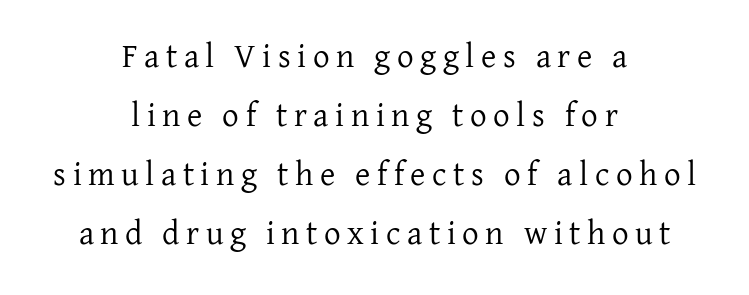
The image shows 33 px regular-weight serif type, upright; set centered, line spacing 1.79x, unusually wide letter spacing (+0.2 em), not underlined; low stroke contrast and a medium x-height.
